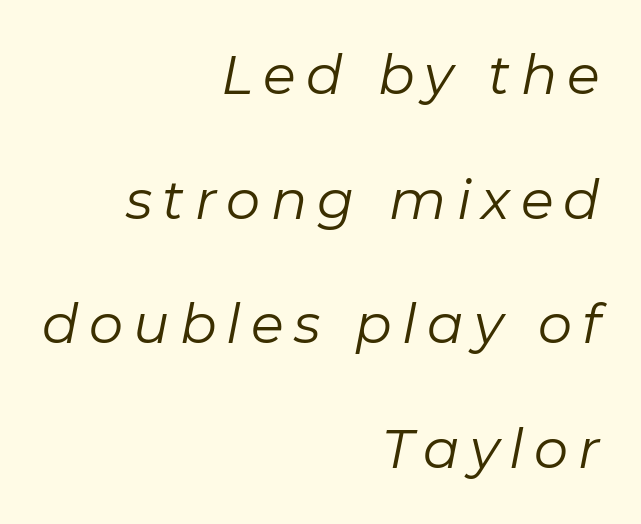
The image shows 54 px regular-weight type, italic (leaning right); set right-aligned, loose line spacing (2.31x), not underlined; low stroke contrast and a medium x-height.
